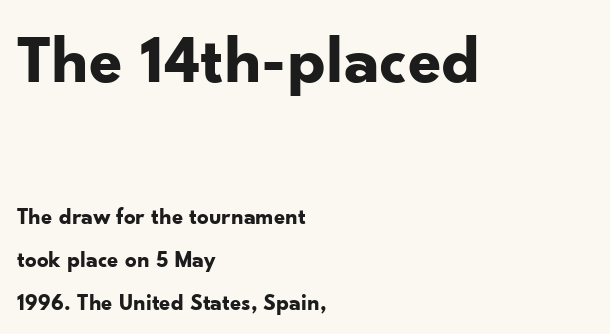
{"serif": "no", "italic": "no", "bold": "yes", "weight": "bold", "width": "normal", "stroke_contrast": "low", "x_height": "small", "monospaced": "no", "underline": "no", "align": "left", "line_spacing_ratio": 1.88, "letter_spacing": "normal", "letter_spacing_em": 0.0, "larger_block": "first", "size_ratio": 3.0, "glyph_px": 69}
